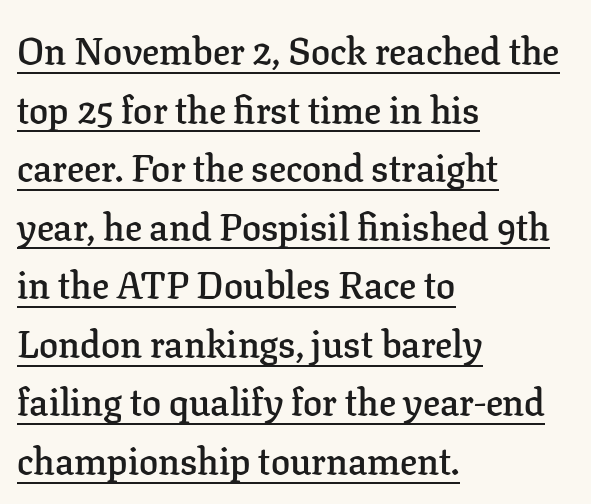
These lines are rendered in a variable-pitch font. Notice how a bar underscores the lettering throughout. Nope, not italic — everything's standing straight. Successive baselines arrive at the customary interval. The passage shown has conventional tracking throughout. The passage is arranged the way most books set body copy — flush left.
